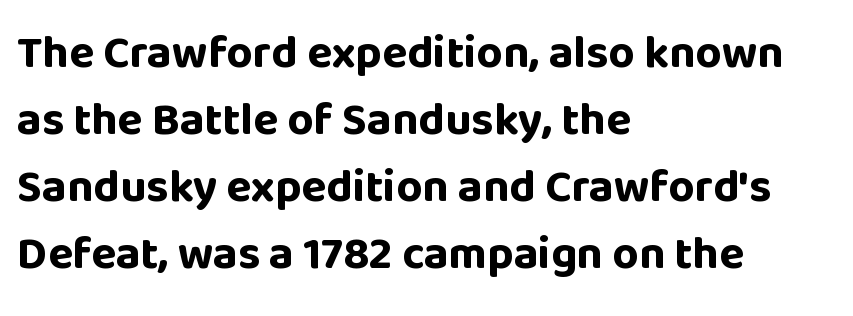
The image shows 46 px bold sans-serif type, upright; set left-aligned, normal line spacing (1.46x), normal letter spacing, not underlined; low stroke contrast and a large x-height.
